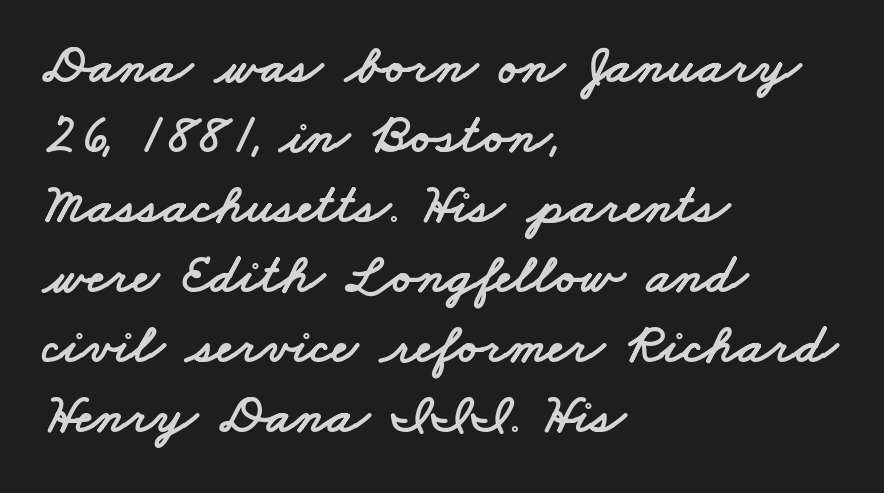
The image shows 56 px wide sans-serif type; set left-aligned, normal line spacing (1.25x), normal letter spacing, not underlined; low stroke contrast and a small x-height.
